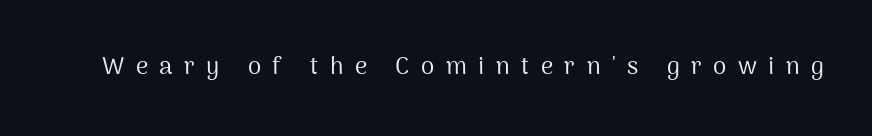
The image shows 24 px text type, upright; set unusually wide letter spacing (+0.48 em), not underlined.
